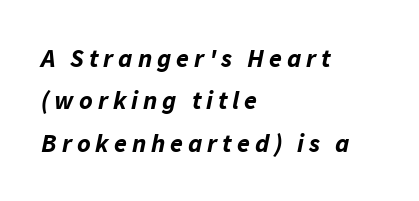
{"italic": "yes", "lean": "right", "slant_degrees": 11, "bold": "yes", "underline": "no", "align": "left", "line_spacing": "normal", "line_spacing_ratio": 1.63, "glyph_px": 26}
